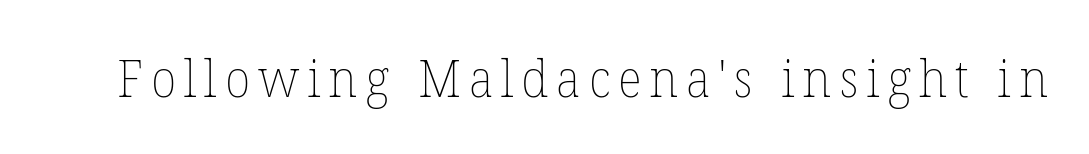
Q: Is the text bold? A: No.
Q: Is the text italic (slanted)? A: No, it is upright.
Q: Is the text underlined? A: No.
Q: Width (condensed, normal, or wide)? A: Normal.
Q: Stroke contrast? A: Low.
Q: x-height? A: Medium.
Q: Monospaced? A: No.
